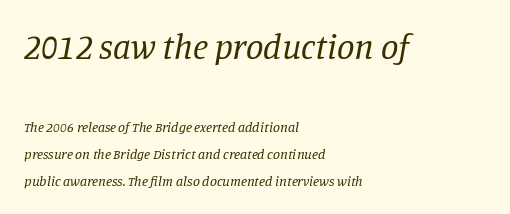
The image shows 35 px regular-weight serif type, italic (leaning right); set left-aligned, loose line spacing (1.9x), normal letter spacing, not underlined; the first (top) block is 2.5x larger; low stroke contrast and a large x-height.
